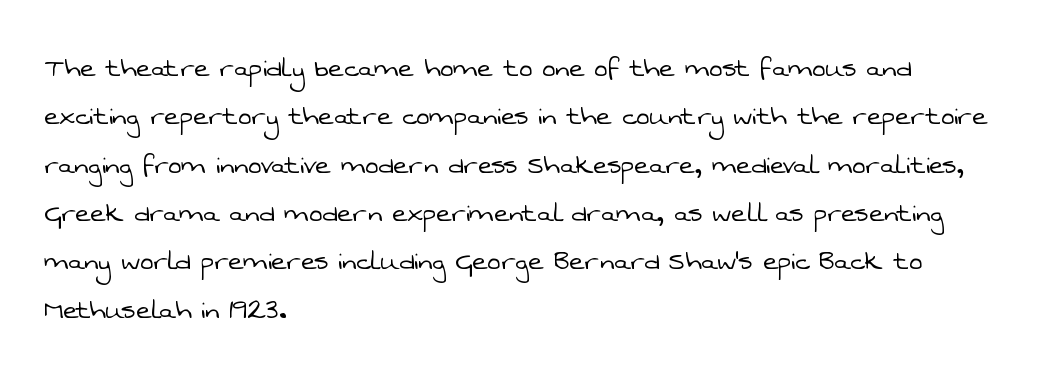
A typesetter would call this proportional, since set widths differ per character. Line starts are locked; line ends wander. Letter spacing: default. Glance below the letters and you will spot only blank space.
